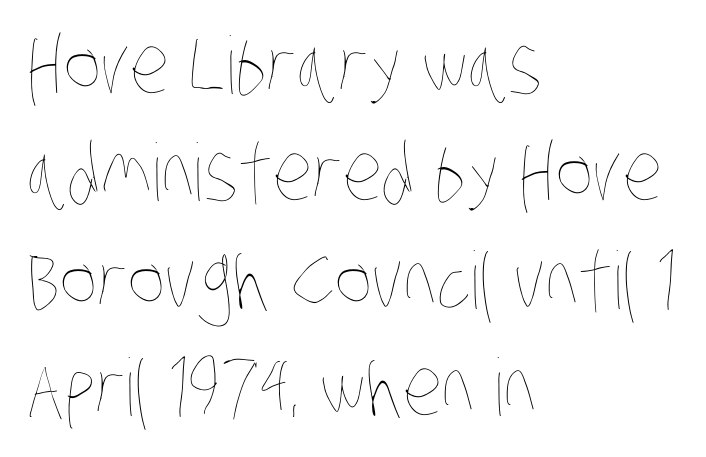
These lines are rendered in a variable-pitch font. Quick note: underline off. A light-to-regular cut is what we see here. A typesetter would call this leading conventional body-copy spacing. Is the letter spacing exaggerated? No — it looks like the ordinary default. The paragraph shown leans on its left margin.
